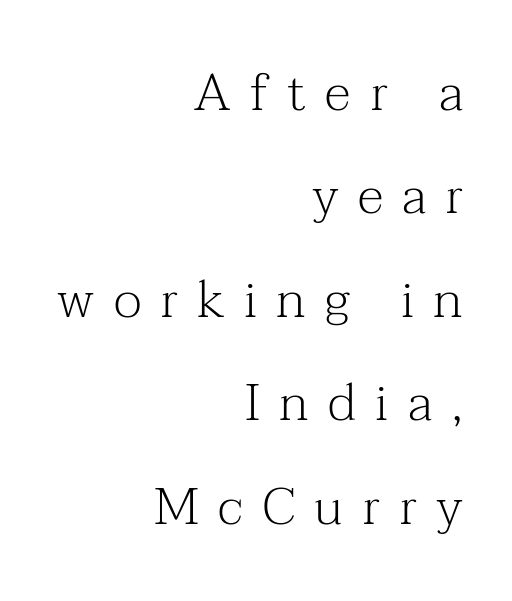
Examine the stroke ends and you'll spot serifs. The rendering uses natural spacing where letterforms have individual widths. Lines of text with bare space underneath. Line ends are locked; line starts wander. These lines stand farther apart than default settings would place them. Unbolded letterforms with no extra heft.
